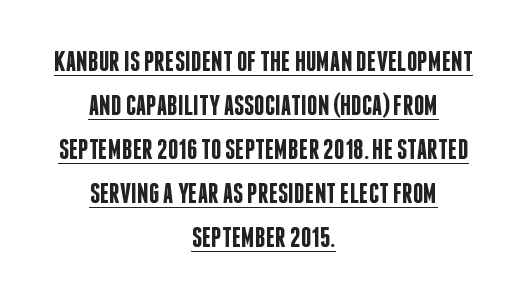
The image shows 29 px semibold, condensed sans-serif type, upright; set centered, normal line spacing (1.52x), normal letter spacing, underlined; low stroke contrast and a large x-height.
